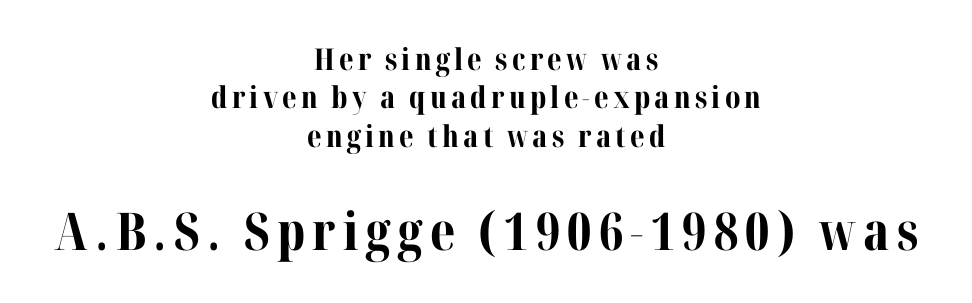
Q: Is the text bold? A: Yes.
Q: Is the text italic (slanted)? A: No, it is upright.
Q: Is the typeface a serif or a sans-serif typeface? A: Serif.
Q: Is the text underlined? A: No.
Q: How is the paragraph aligned? A: Centered.
Q: Is the spacing between lines tight, normal or loose? A: Normal.
Q: Which block of text is set in a larger size, the first (top) or the second (bottom)? A: The second (bottom) one.
Q: Width (condensed, normal, or wide)? A: Normal.
Q: Stroke contrast? A: Medium.
Q: x-height? A: Medium.
Q: Monospaced? A: No.
